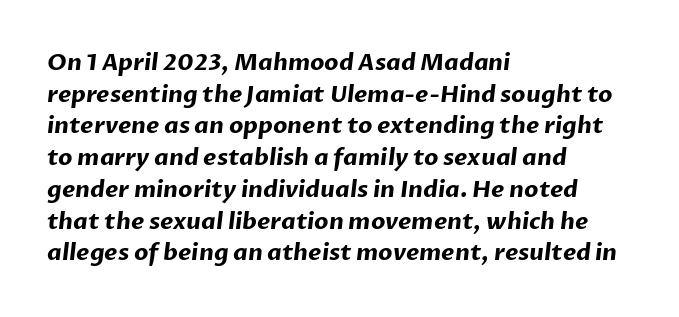
The image shows 23 px bold type; set left-aligned, normal line spacing (1.38x), normal letter spacing, not underlined.
